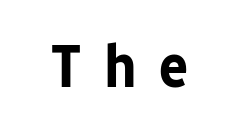
Bare-footed words on every line. The face used here is rendered with a markedly widened letterfit. Do the characters align in a grid? No, the font is proportional. Stroke terminals: plain, sans-serif.
